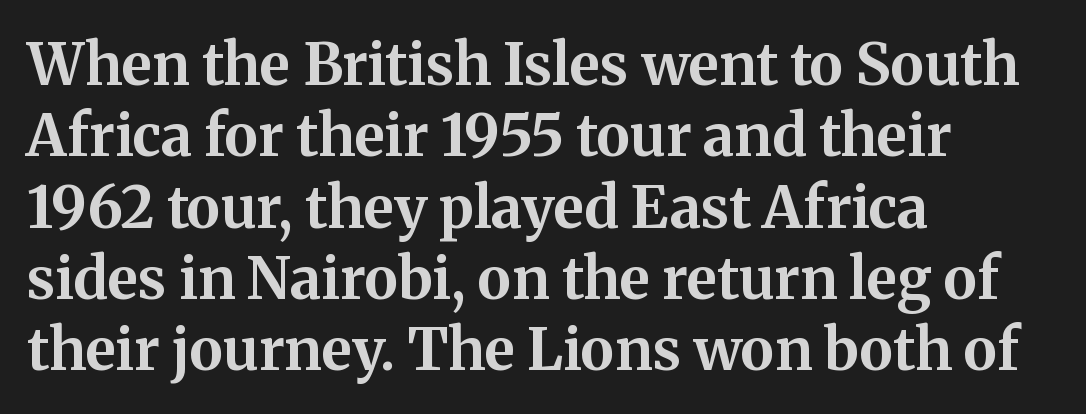
The image shows 58 px bold serif type, upright; set left-aligned, line spacing 1.23x, normal letter spacing, not underlined; medium stroke contrast and a medium x-height.
